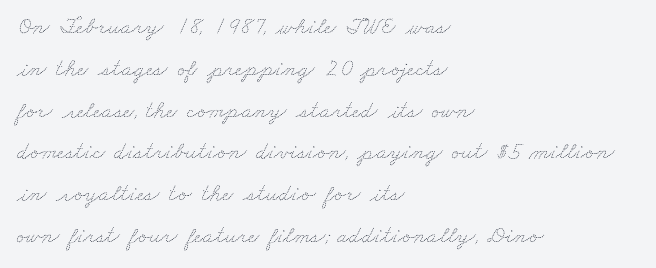
Ink coverage per letter is moderate at most. Clear beneath every line of the passage. Does extra space separate the letters? No, they use regular spacing. The paragraph shown leans on its left margin.
